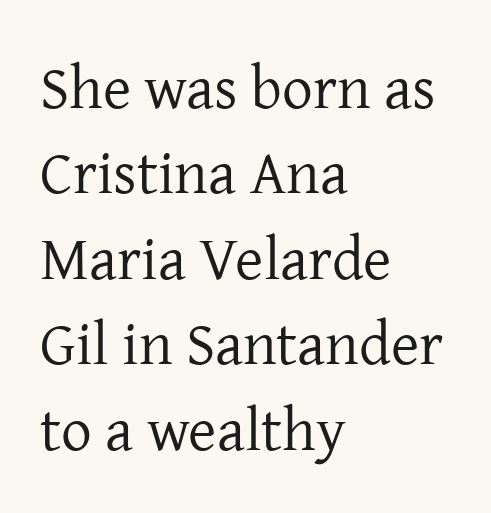
{"serif": "yes", "italic": "no", "bold": "no", "weight": "regular", "width": "normal", "stroke_contrast": "low", "x_height": "medium", "monospaced": "no", "underline": "no", "align": "left", "line_spacing": "normal", "line_spacing_ratio": 1.4, "letter_spacing": "normal", "letter_spacing_em": 0.0, "glyph_px": 61}
